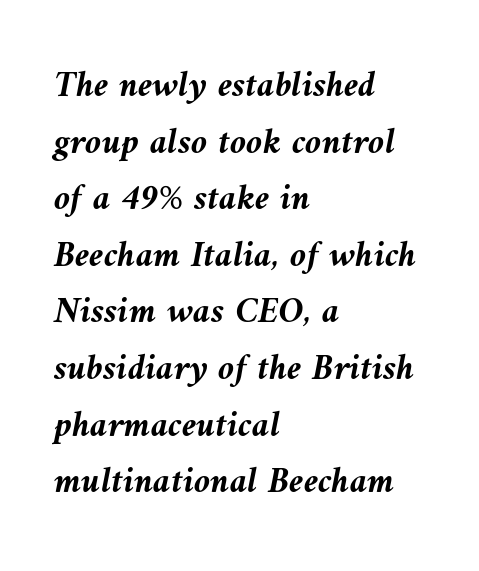
The image shows 37 px semibold type, italic (leaning left); set left-aligned, normal line spacing (1.53x), normal letter spacing, not underlined; medium stroke contrast and a medium x-height.
